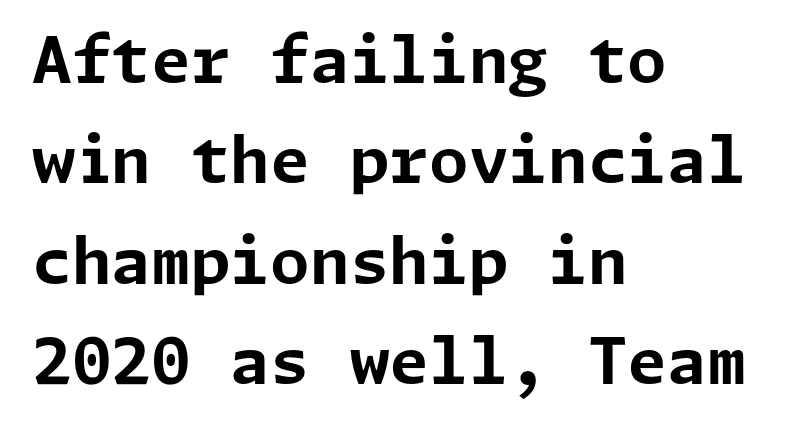
The line texture is even and compact thanks to regular tracking. Quick note: interline space is typical. This is roman type, the default non-slanted kind. Letterform terminals end flat and unadorned throughout the passage. Check the space under the baseline: it is left empty. As a designer I'd log this as weight 700, bold.
